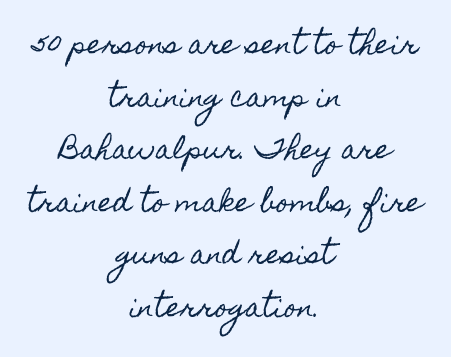
Reading down the column, the eye jumps a long way to each next line. Type without underlining. Horizontally, the lines are justified to the midpoint only. This rendering leaves character spacing at its baseline value.
